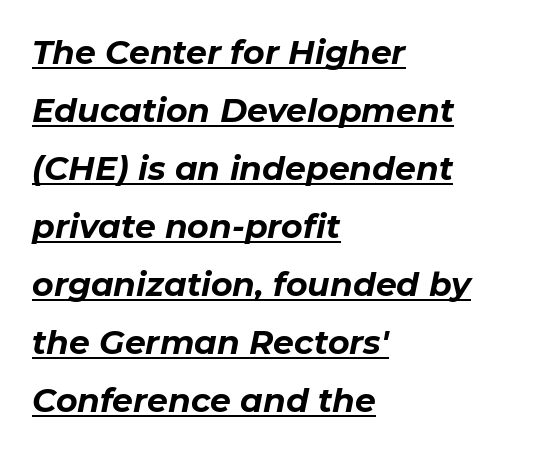
When letters slant like this, we call the style italic. These lines carry a lot of weight — the face is fully bold. A typesetter would call this proportional, since set widths differ per character. Does a line run under the words? Yes, clearly. Default kerning and tracking; the words read as compact shapes. Line beginnings align vertically; line endings do not.
